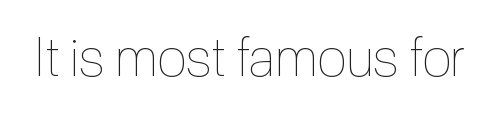
Q: Is the text bold? A: No.
Q: Is the text italic (slanted)? A: No, it is upright.
Q: Is the text underlined? A: No.
Q: Is the spacing between letters normal or unusually wide? A: Normal.
Q: Width (condensed, normal, or wide)? A: Condensed.
Q: x-height? A: Medium.
Q: Monospaced? A: No.
